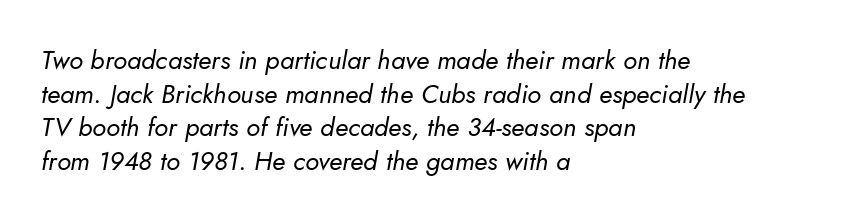
The image shows 26 px text type, italic (leaning right); set left-aligned, normal line spacing (1.29x), normal letter spacing, not underlined.
